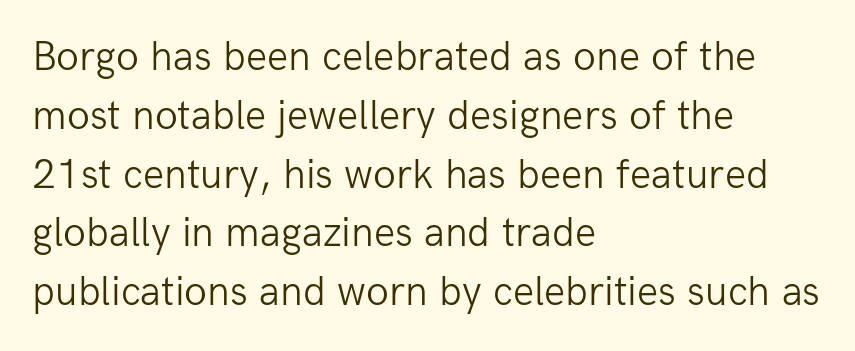
The image shows 42 px light sans-serif type, upright; set left-aligned, normal line spacing (1.4x), normal letter spacing, not underlined; low stroke contrast and a medium x-height.
